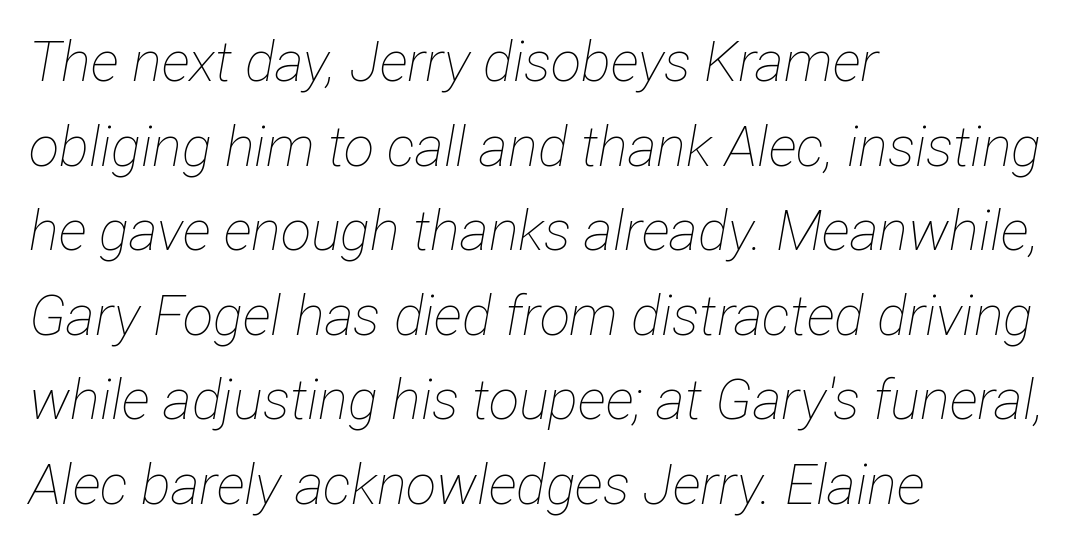
{"italic": "yes", "lean": "right", "slant_degrees": 12, "bold": "no", "weight": "thin", "width": "condensed", "stroke_contrast": "low", "x_height": "medium", "monospaced": "no", "underline": "no", "align": "left", "line_spacing": "normal", "line_spacing_ratio": 1.51, "letter_spacing": "normal", "letter_spacing_em": 0.0, "glyph_px": 56}
